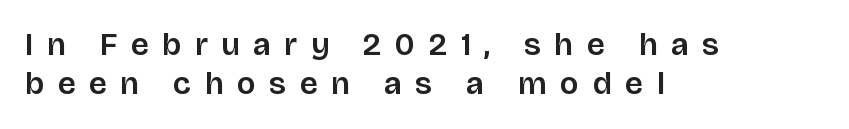
The image shows 32 px sans-serif type, upright; set left-aligned, line spacing 1.23x, unusually wide letter spacing (+0.43 em), not underlined; low stroke contrast and a large x-height.
